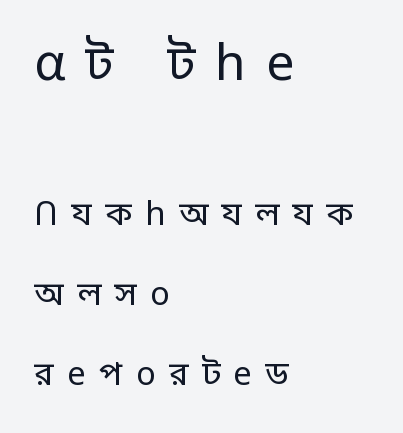
{"serif": "no", "italic": "no", "bold": "no", "weight": "regular", "width": "normal", "stroke_contrast": "low", "x_height": "large", "monospaced": "no", "underline": "no", "align": "left", "line_spacing": "loose", "line_spacing_ratio": 2.41, "letter_spacing": "wide", "letter_spacing_em": 0.4, "larger_block": "first", "size_ratio": 1.52, "glyph_px": 50}
